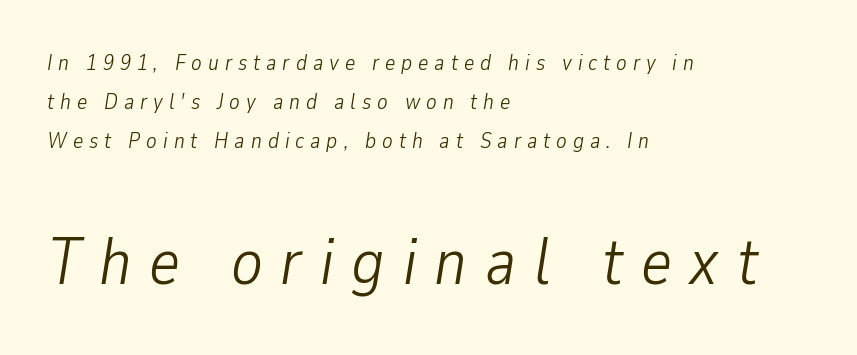
{"italic": "yes", "lean": "right", "slant_degrees": 9, "bold": "no", "weight": "light", "width": "condensed", "stroke_contrast": "low", "x_height": "medium", "monospaced": "no", "underline": "no", "align": "left", "line_spacing_ratio": 1.77, "letter_spacing": "wide", "letter_spacing_em": 0.27, "larger_block": "second", "size_ratio": 3.0, "glyph_px": 66}
